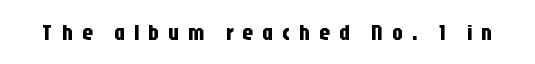
{"italic": "no", "underline": "no", "letter_spacing": "wide", "letter_spacing_em": 0.4, "glyph_px": 22}
